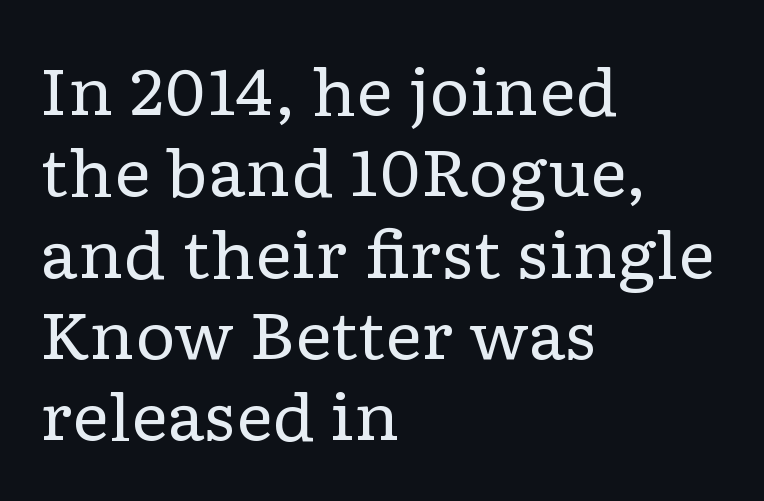
Q: Is the text bold? A: No.
Q: Is the text italic (slanted)? A: No, it is upright.
Q: Is the typeface a serif or a sans-serif typeface? A: Serif.
Q: Is the text underlined? A: No.
Q: How is the paragraph aligned? A: Left-aligned.
Q: Is the spacing between letters normal or unusually wide? A: Normal.
Q: Is the spacing between lines tight, normal or loose? A: Normal.
Q: Width (condensed, normal, or wide)? A: Wide.
Q: Stroke contrast? A: Low.
Q: x-height? A: Medium.
Q: Monospaced? A: No.
